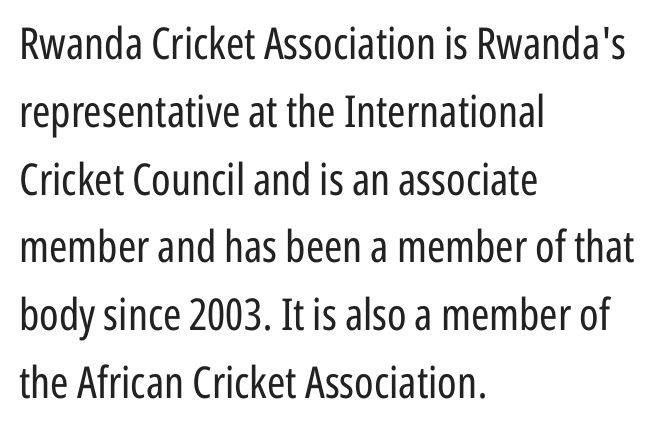
The image shows 44 px regular-weight, condensed sans-serif type, upright; set left-aligned, normal line spacing (1.54x), normal letter spacing, not underlined; low stroke contrast and a medium x-height.
